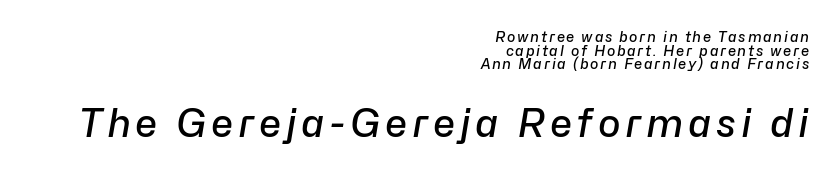
{"italic": "yes", "lean": "right", "slant_degrees": 10, "bold": "semi", "weight": "semibold", "width": "normal", "stroke_contrast": "low", "x_height": "medium", "monospaced": "no", "underline": "no", "align": "right", "line_spacing": "tight", "line_spacing_ratio": 0.98, "larger_block": "second", "size_ratio": 2.71, "glyph_px": 38}
